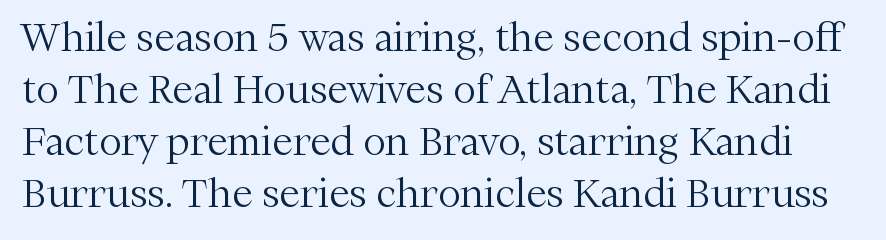
{"serif": "yes", "italic": "no", "bold": "no", "weight": "light", "width": "normal", "stroke_contrast": "medium", "x_height": "medium", "monospaced": "no", "underline": "no", "line_spacing": "normal", "line_spacing_ratio": 1.37, "letter_spacing": "normal", "letter_spacing_em": 0.0, "glyph_px": 38}
